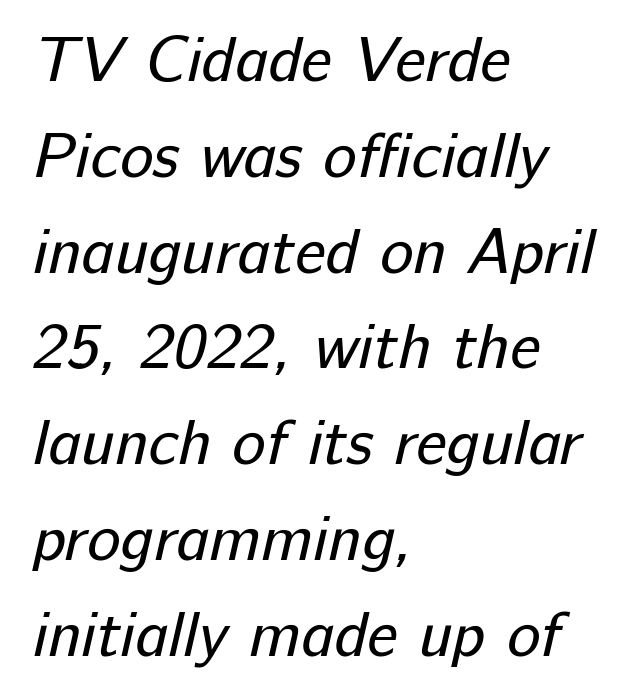
Q: Is the text bold? A: No.
Q: Is the typeface a serif or a sans-serif typeface? A: Sans-serif.
Q: Is the text underlined? A: No.
Q: How is the paragraph aligned? A: Left-aligned.
Q: Is the spacing between letters normal or unusually wide? A: Normal.
Q: Is the spacing between lines tight, normal or loose? A: Normal.
Q: Width (condensed, normal, or wide)? A: Normal.
Q: Stroke contrast? A: Low.
Q: x-height? A: Medium.
Q: Monospaced? A: No.
